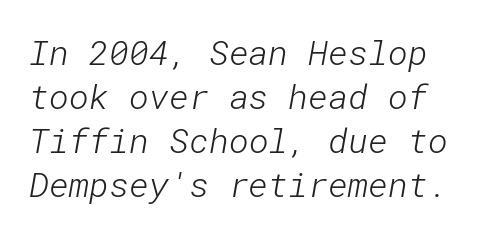
Weight: in the light-to-regular range. Each new line begins a customary step beneath the previous one. The string is rendered with underlining switched off. You could call the tracking neutral — neither tight nor loose.
